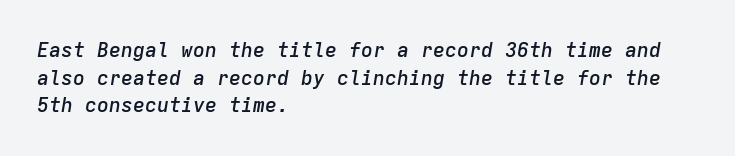
Horizontal bands of white between lines are of average thickness. Slanted lettering throughout. Inter-character spacing is left at the font's built-in metrics. The glyphs are unaccompanied by any horizontal stroke below them. Reading down the block, your eye returns to a fixed left position each line.
